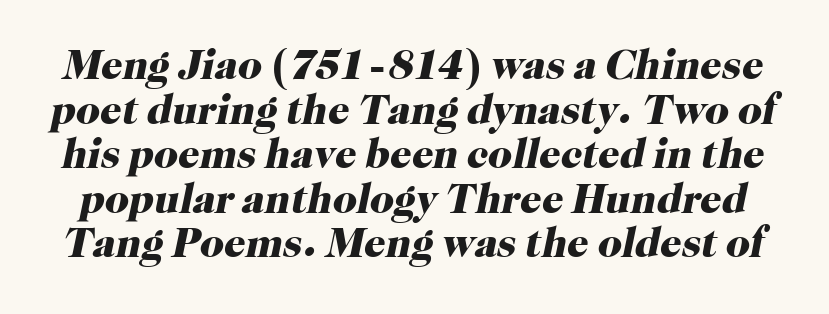
The leading is snug, giving the passage a crowded texture. No word sits above an underline. The passage shown is typed in a proportional face where columns would drift. Each word holds together tightly as a unit, with standard inter-letter gaps. The type family on display is of the serif kind. Rendered with sloped, italic letterforms.
